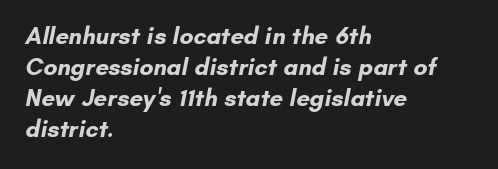
The image shows 24 px bold type; set left-aligned, normal line spacing (1.29x), normal letter spacing, not underlined.
